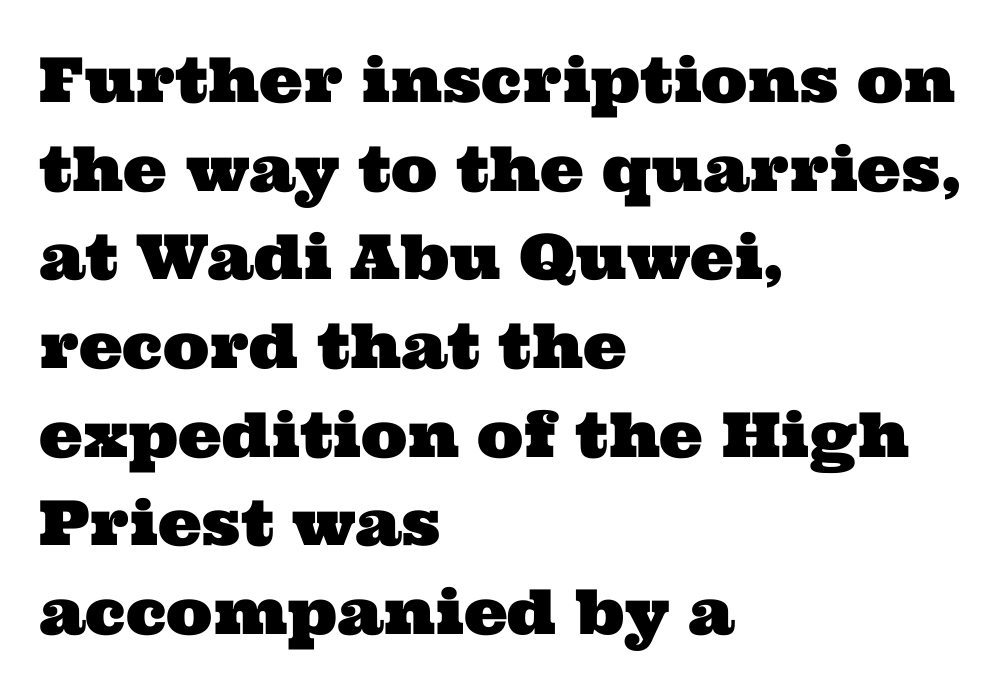
The image shows 62 px wide serif type; set left-aligned, normal line spacing (1.43x), normal letter spacing, not underlined; medium stroke contrast and a medium x-height.
